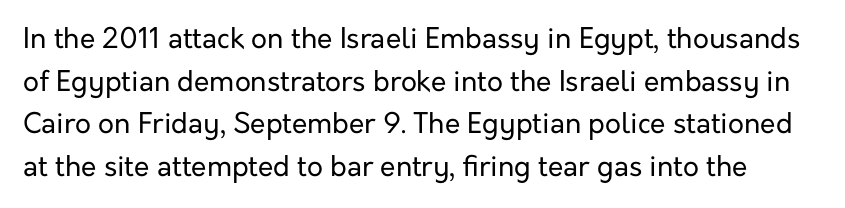
{"serif": "no", "italic": "no", "bold": "no", "weight": "regular", "width": "normal", "stroke_contrast": "low", "x_height": "medium", "monospaced": "no", "underline": "no", "line_spacing": "normal", "line_spacing_ratio": 1.52, "letter_spacing": "normal", "letter_spacing_em": 0.0, "glyph_px": 28}
